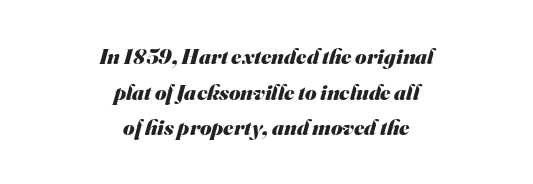
The image shows 22 px bold type; set centered, normal line spacing (1.62x), normal letter spacing, not underlined.
